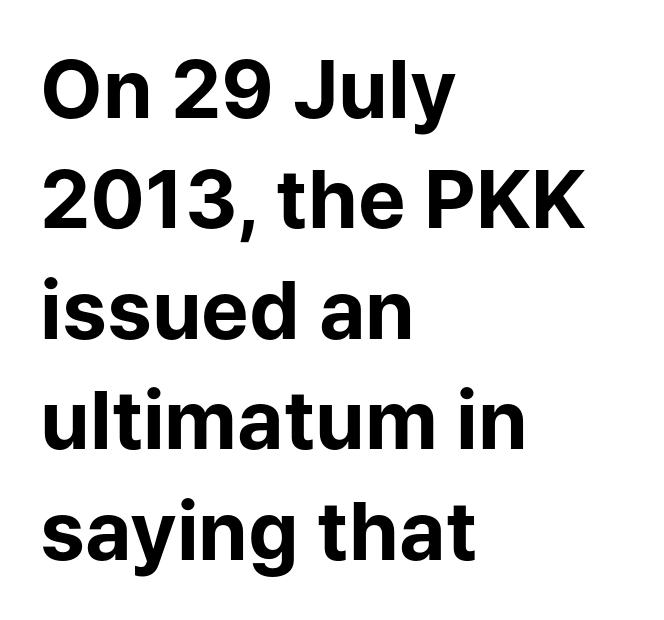
Compared with typical body copy, the letter spacing here is the same. Proportional: the letters do not fall into vertical columns. Every stem runs plumb, perpendicular to the baseline. A sans-serif font was chosen for this passage. How heavy is the stroke? Heavy — this is a bold.
